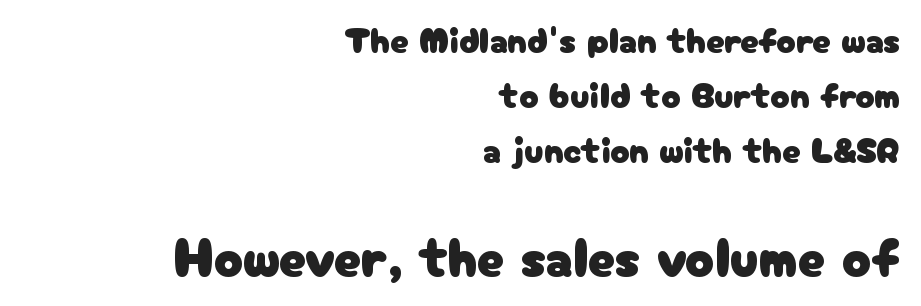
{"serif": "no", "italic": "no", "width": "normal", "stroke_contrast": "low", "x_height": "medium", "monospaced": "no", "underline": "no", "align": "right", "line_spacing": "normal", "line_spacing_ratio": 1.53, "letter_spacing": "normal", "letter_spacing_em": 0.0, "larger_block": "second", "size_ratio": 1.5, "glyph_px": 54}
